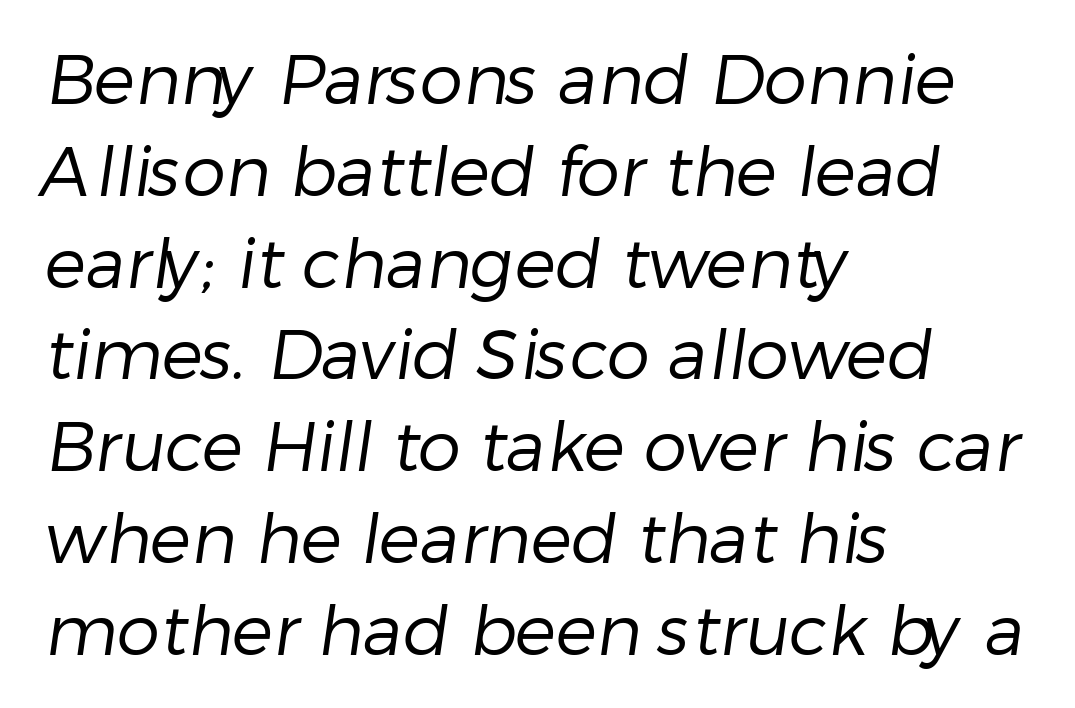
Q: Is the text bold? A: No.
Q: Is the typeface a serif or a sans-serif typeface? A: Sans-serif.
Q: Is the text underlined? A: No.
Q: How is the paragraph aligned? A: Left-aligned.
Q: Is the spacing between letters normal or unusually wide? A: Normal.
Q: Is the spacing between lines tight, normal or loose? A: Normal.
Q: Width (condensed, normal, or wide)? A: Normal.
Q: Stroke contrast? A: Low.
Q: x-height? A: Medium.
Q: Monospaced? A: No.
